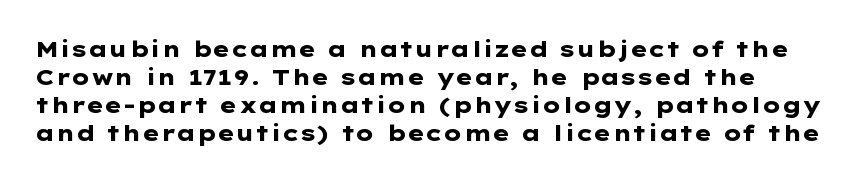
Q: Is the text bold? A: Yes.
Q: Is the text italic (slanted)? A: No, it is upright.
Q: Is the text underlined? A: No.
Q: Is the spacing between letters normal or unusually wide? A: Normal.
Q: Is the spacing between lines tight, normal or loose? A: Normal.
